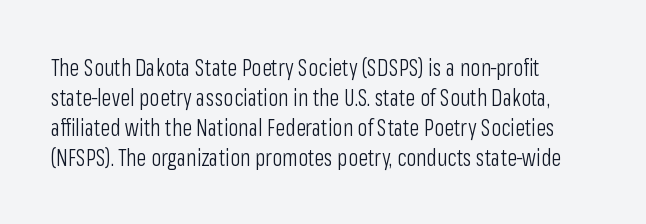
The image shows 23 px text type, upright; set left-aligned, normal line spacing (1.3x), normal letter spacing, not underlined.
